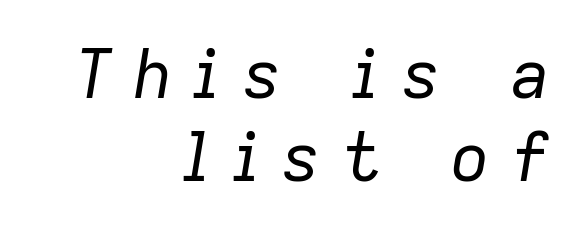
{"italic": "yes", "lean": "right", "slant_degrees": 9, "bold": "no", "weight": "regular", "width": "normal", "stroke_contrast": "low", "x_height": "medium", "monospaced": "no", "underline": "no", "align": "right", "line_spacing_ratio": 1.24, "letter_spacing": "wide", "letter_spacing_em": 0.29, "glyph_px": 67}
